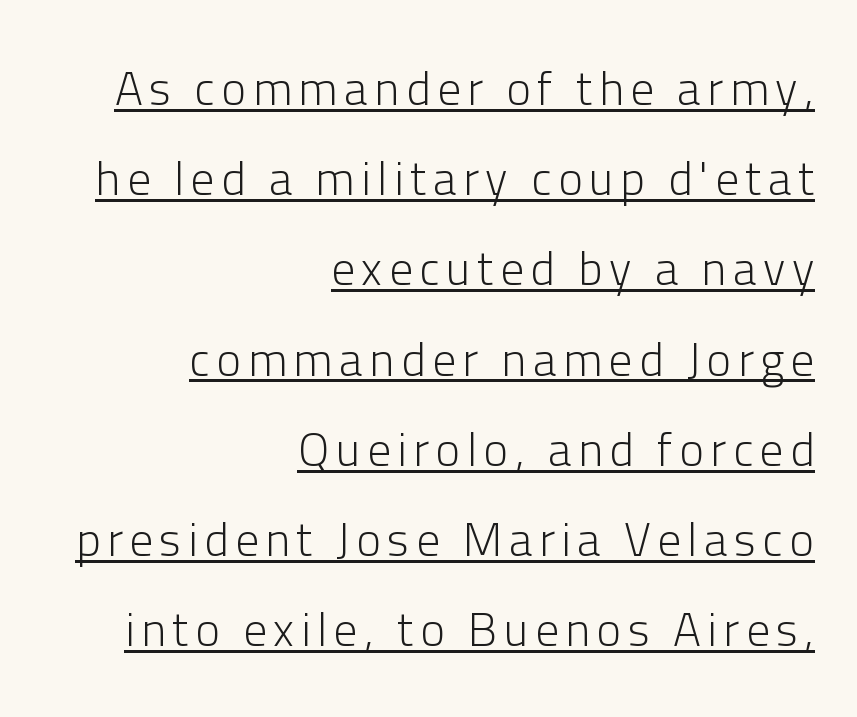
The image shows 47 px light sans-serif type, upright; set right-aligned, loose line spacing (1.92x), underlined; low stroke contrast and a medium x-height.
